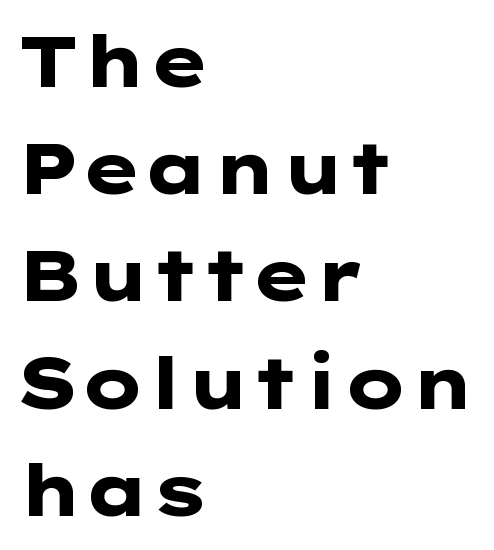
Q: Is the text bold? A: Yes.
Q: Is the text italic (slanted)? A: No, it is upright.
Q: Is the typeface a serif or a sans-serif typeface? A: Sans-serif.
Q: Is the text underlined? A: No.
Q: How is the paragraph aligned? A: Left-aligned.
Q: Is the spacing between letters normal or unusually wide? A: Normal.
Q: Is the spacing between lines tight, normal or loose? A: Normal.
Q: Width (condensed, normal, or wide)? A: Wide.
Q: Stroke contrast? A: Low.
Q: x-height? A: Medium.
